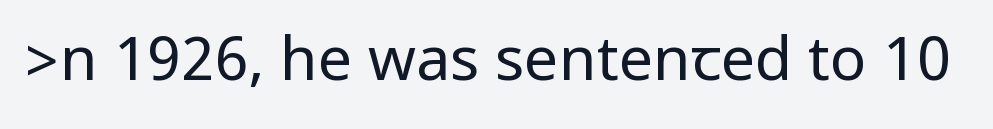
The rendering shows plain stroke endings on the letterforms — a sans-serif design. Stems here are at most as thick as an everyday book face. Vertical strokes here are truly vertical. The passage shown has conventional tracking throughout. The space beneath each line is pristine and unruled.
